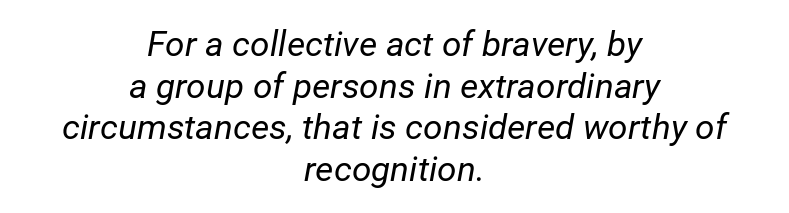
The glyphs look as if they've been sheared to an angle. Proportional: the letters do not fall into vertical columns. Look at the tracking — it's just the regular setting, nothing added. Any mark beneath the type? The region is blank. The rag falls on both sides of this text block equally. The letterforms sit at book weight or below.
